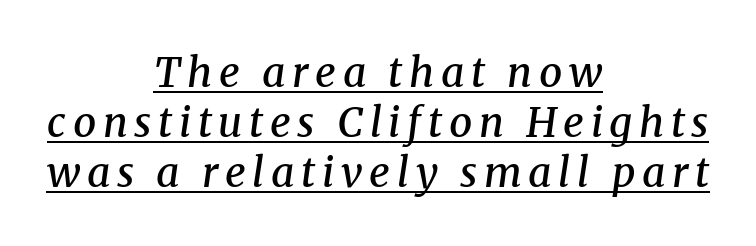
{"serif": "yes", "italic": "yes", "lean": "right", "slant_degrees": 8, "bold": "semi", "weight": "semibold", "width": "normal", "stroke_contrast": "medium", "x_height": "medium", "monospaced": "no", "underline": "yes", "align": "center", "line_spacing_ratio": 1.22, "glyph_px": 41}
